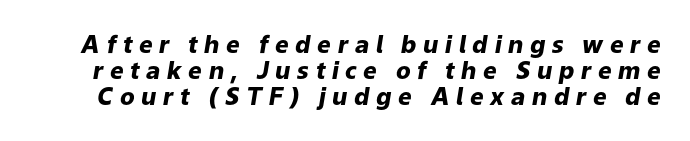
Q: Is the text bold? A: Yes.
Q: Is the text italic (slanted)? A: Yes, it leans right by about 9 degrees.
Q: Is the text underlined? A: No.
Q: Is the spacing between letters normal or unusually wide? A: Unusually wide.
Q: Is the spacing between lines tight, normal or loose? A: Tight.
